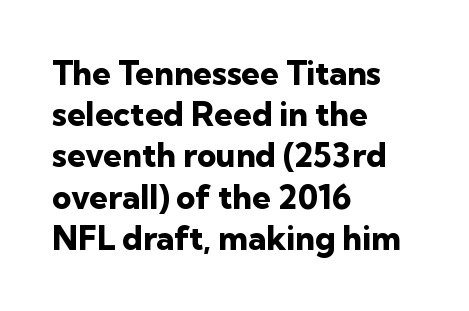
Q: Is the text bold? A: Yes.
Q: Is the text italic (slanted)? A: No, it is upright.
Q: Is the typeface a serif or a sans-serif typeface? A: Sans-serif.
Q: Is the text underlined? A: No.
Q: How is the paragraph aligned? A: Left-aligned.
Q: Is the spacing between letters normal or unusually wide? A: Normal.
Q: Is the spacing between lines tight, normal or loose? A: Normal.
Q: Width (condensed, normal, or wide)? A: Normal.
Q: Stroke contrast? A: Low.
Q: x-height? A: Medium.
Q: Monospaced? A: No.
